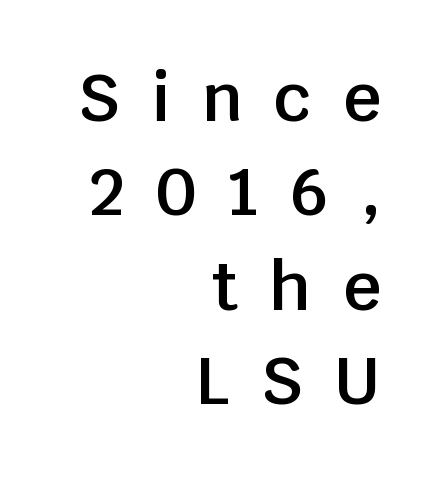
A flush-right, rag-left setting is used for this passage. Does the weight exceed regular? Yes, but only to semibold. What kind of face is this? One without serifs — a sans. Here the designer chose a conventional face with non-uniform glyph widths. Reading down the column, the eye jumps a familiar distance to each next line.
